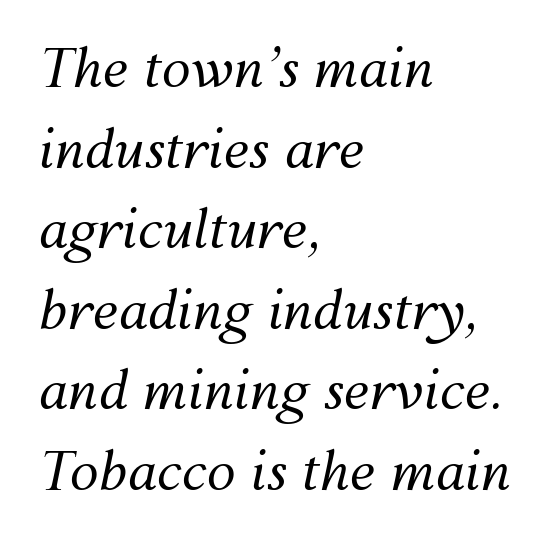
The image shows 52 px regular-weight type, italic (leaning right); set left-aligned, normal line spacing (1.55x), normal letter spacing, not underlined; medium stroke contrast and a medium x-height.
